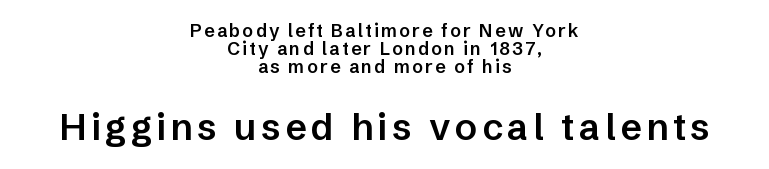
The image shows 37 px semibold sans-serif type, upright; set centered, tight line spacing (1.0x), not underlined; the second (bottom) block is 2.06x larger; low stroke contrast and a medium x-height.
